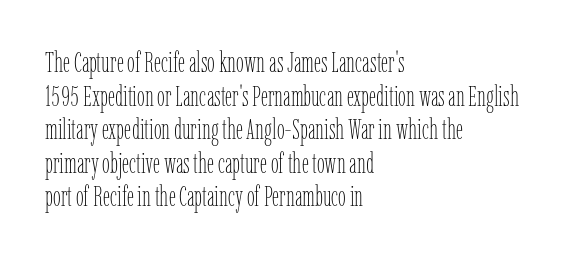
Q: Is the text bold? A: No.
Q: Is the text italic (slanted)? A: No, it is upright.
Q: Is the text underlined? A: No.
Q: How is the paragraph aligned? A: Left-aligned.
Q: Is the spacing between letters normal or unusually wide? A: Normal.
Q: Width (condensed, normal, or wide)? A: Condensed.
Q: Stroke contrast? A: Low.
Q: x-height? A: Medium.
Q: Monospaced? A: No.
